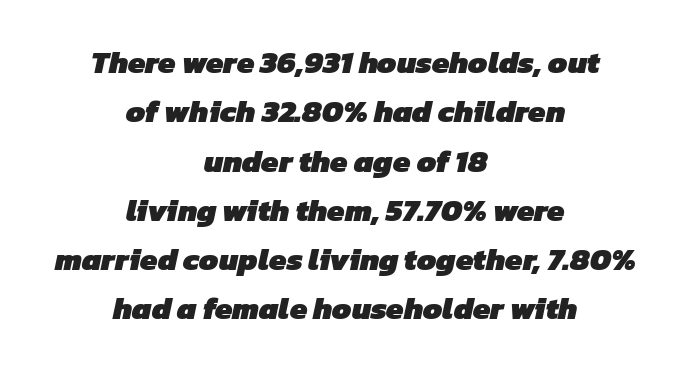
Q: Is the text bold? A: Yes.
Q: Is the typeface a serif or a sans-serif typeface? A: Sans-serif.
Q: Is the text underlined? A: No.
Q: How is the paragraph aligned? A: Centered.
Q: Is the spacing between letters normal or unusually wide? A: Normal.
Q: Is the spacing between lines tight, normal or loose? A: Normal.
Q: Width (condensed, normal, or wide)? A: Normal.
Q: Stroke contrast? A: Low.
Q: x-height? A: Medium.
Q: Monospaced? A: No.
